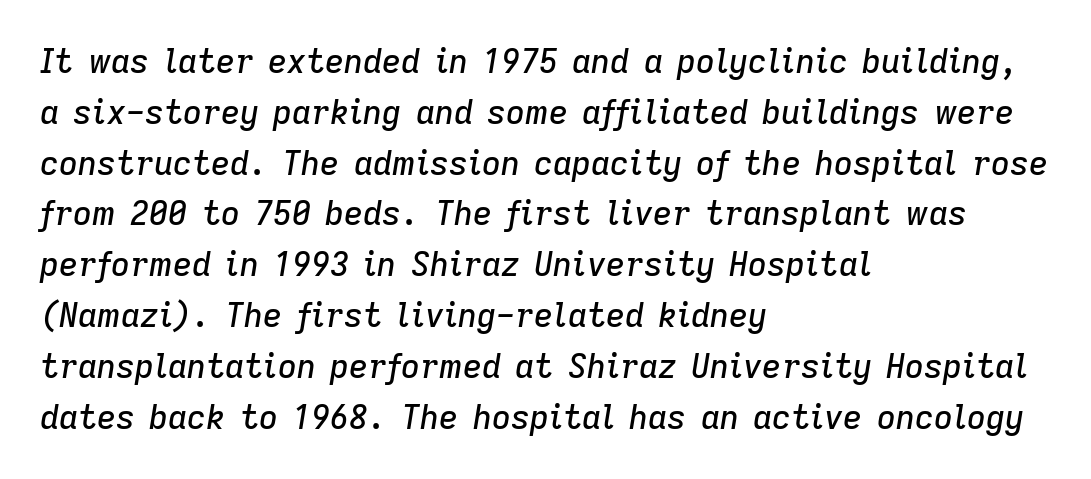
Q: Is the text italic (slanted)? A: Yes, it leans right by about 9 degrees.
Q: Is the text underlined? A: No.
Q: How is the paragraph aligned? A: Left-aligned.
Q: Is the spacing between letters normal or unusually wide? A: Normal.
Q: Is the spacing between lines tight, normal or loose? A: Normal.
Q: Width (condensed, normal, or wide)? A: Normal.
Q: Stroke contrast? A: Low.
Q: x-height? A: Medium.
Q: Monospaced? A: No.
